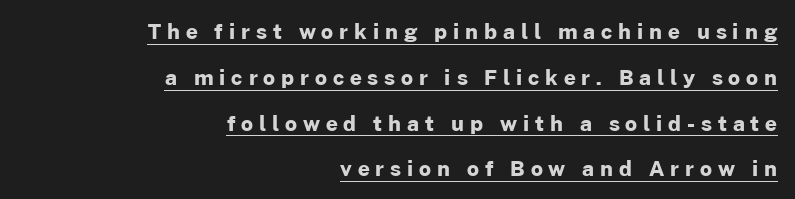
Q: Is the text bold? A: Yes.
Q: Is the text italic (slanted)? A: No, it is upright.
Q: Is the text underlined? A: Yes.
Q: How is the paragraph aligned? A: Right-aligned.
Q: Is the spacing between letters normal or unusually wide? A: Unusually wide.
Q: Is the spacing between lines tight, normal or loose? A: Loose.
